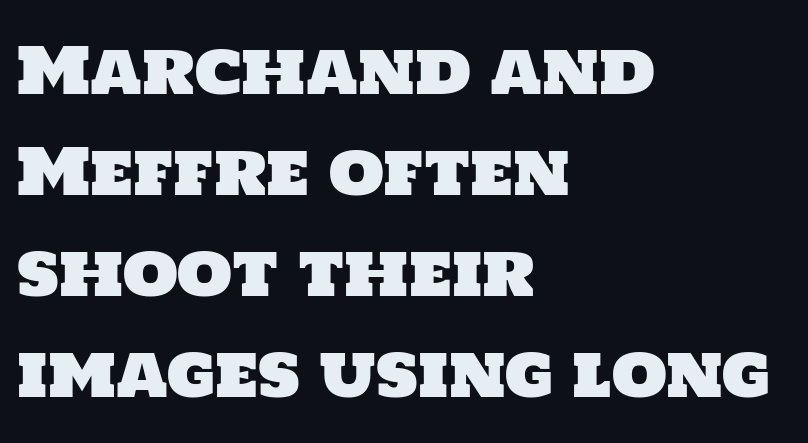
A typesetter would call this proportional, since set widths differ per character. The tracking reads as untouched default to a designer's eye. Lines of text with bare space underneath. The passage is arranged the way most books set body copy — flush left. The text was rendered using a sans face with plain stroke endings.
